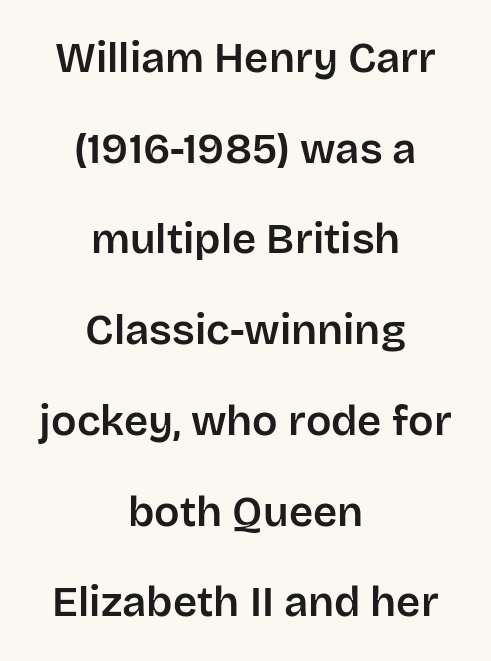
Beneath every word, the page is bare. The rendering keeps characters at their native spacing. The paragraph shown floats in the horizontal middle. Here the designer chose a conventional face with non-uniform glyph widths.
